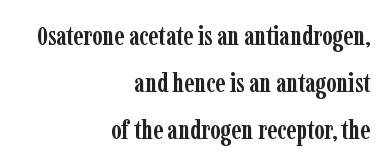
The type is set solid horizontally, with unmodified tracking. The rag falls on the left side of this text block. The lettering stays uniformly vertical, giving the passage a roman look. Heft: maximum for text — a bold. Quick note: underline off.
